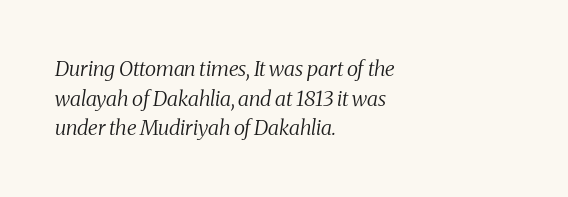
Q: Is the text bold? A: No.
Q: Is the text italic (slanted)? A: Yes, it leans right by about 8 degrees.
Q: Is the text underlined? A: No.
Q: How is the paragraph aligned? A: Left-aligned.
Q: Is the spacing between letters normal or unusually wide? A: Normal.
Q: Is the spacing between lines tight, normal or loose? A: Normal.
